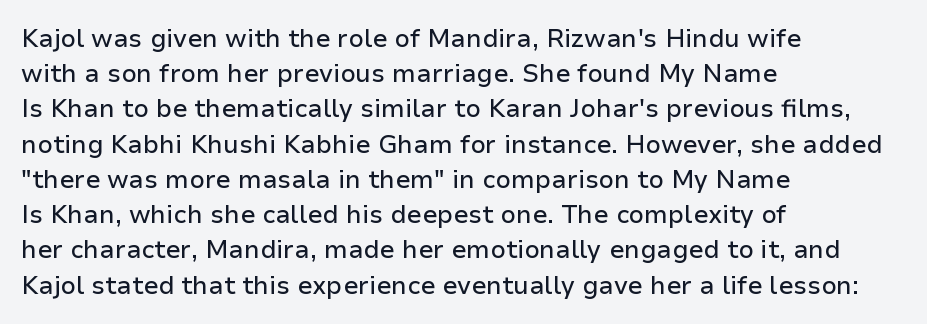
The image shows 25 px text type, upright; set left-aligned, normal line spacing (1.41x), normal letter spacing, not underlined.
